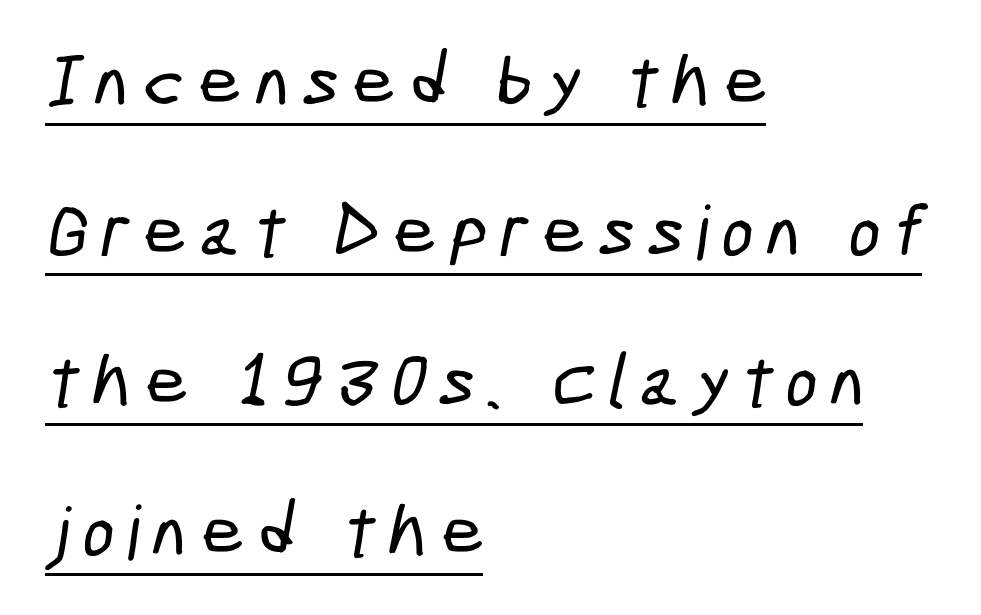
Q: Is the typeface a serif or a sans-serif typeface? A: Sans-serif.
Q: Is the text underlined? A: Yes.
Q: How is the paragraph aligned? A: Left-aligned.
Q: Is the spacing between lines tight, normal or loose? A: Loose.
Q: Width (condensed, normal, or wide)? A: Condensed.
Q: Stroke contrast? A: Low.
Q: x-height? A: Medium.
Q: Monospaced? A: No.
